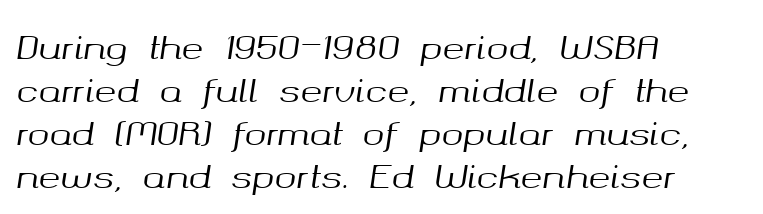
{"italic": "yes", "lean": "right", "slant_degrees": 8, "width": "normal", "stroke_contrast": "medium", "x_height": "medium", "monospaced": "no", "underline": "no", "align": "left", "line_spacing": "normal", "line_spacing_ratio": 1.3, "letter_spacing": "normal", "letter_spacing_em": 0.0, "glyph_px": 33}
